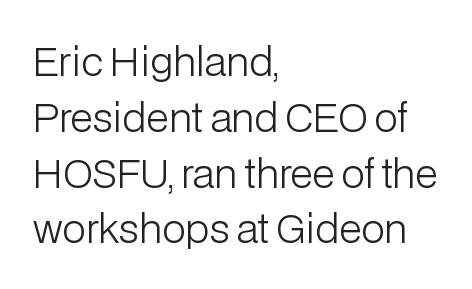
The image shows 39 px light sans-serif type, upright; set left-aligned, normal line spacing (1.43x), normal letter spacing, not underlined; low stroke contrast and a medium x-height.
